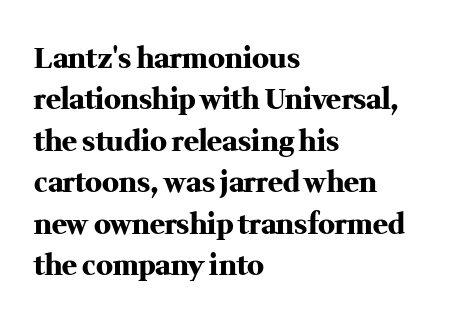
Q: Is the text bold? A: Yes.
Q: Is the text italic (slanted)? A: No, it is upright.
Q: Is the typeface a serif or a sans-serif typeface? A: Serif.
Q: Is the text underlined? A: No.
Q: How is the paragraph aligned? A: Left-aligned.
Q: Is the spacing between letters normal or unusually wide? A: Normal.
Q: Is the spacing between lines tight, normal or loose? A: Normal.
Q: Width (condensed, normal, or wide)? A: Normal.
Q: Stroke contrast? A: Medium.
Q: x-height? A: Medium.
Q: Monospaced? A: No.
